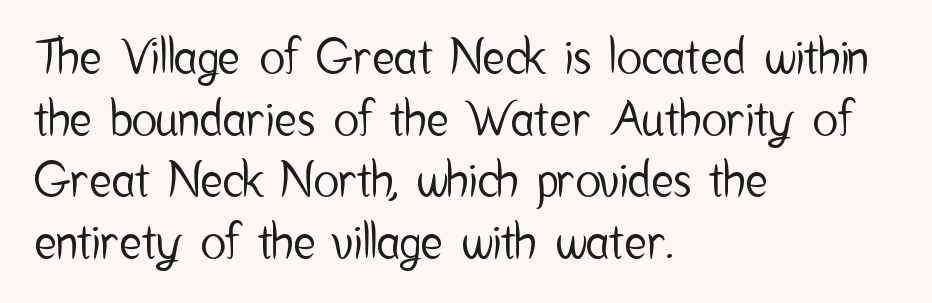
The image shows 47 px condensed sans-serif type, upright; set left-aligned, normal line spacing (1.31x), normal letter spacing, not underlined; low stroke contrast and a medium x-height.
